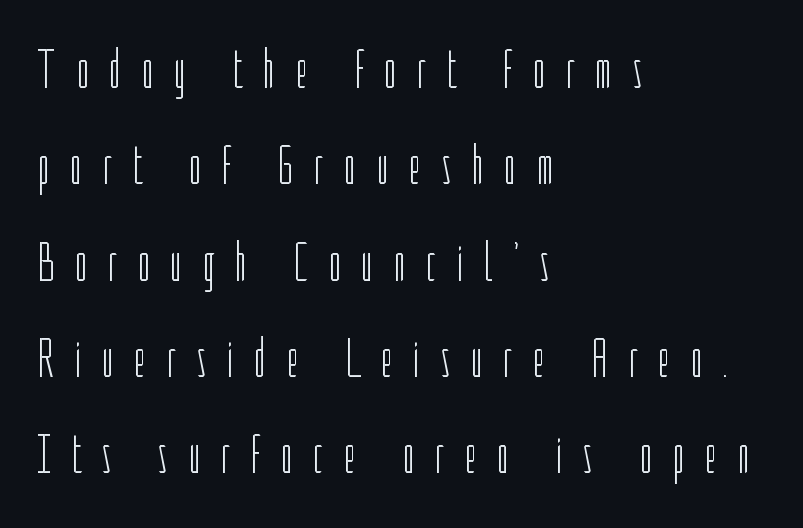
A typesetter would label this face a sans. Do the characters align in a grid? No, the font is proportional. Lines of text with bare space underneath. Bold? No — there's no thickening of the strokes. Notice how the stems are strictly vertical — no italics here.
